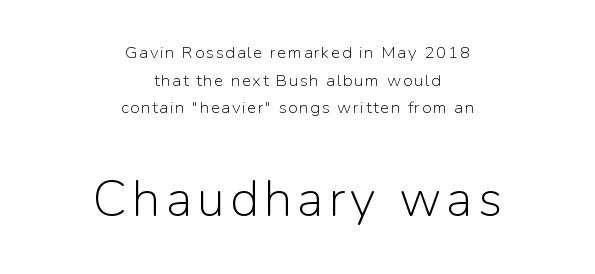
The image shows 51 px light sans-serif type, upright; set centered, normal line spacing (1.63x), not underlined; the second (bottom) block is 3.0x larger; low stroke contrast and a medium x-height.
